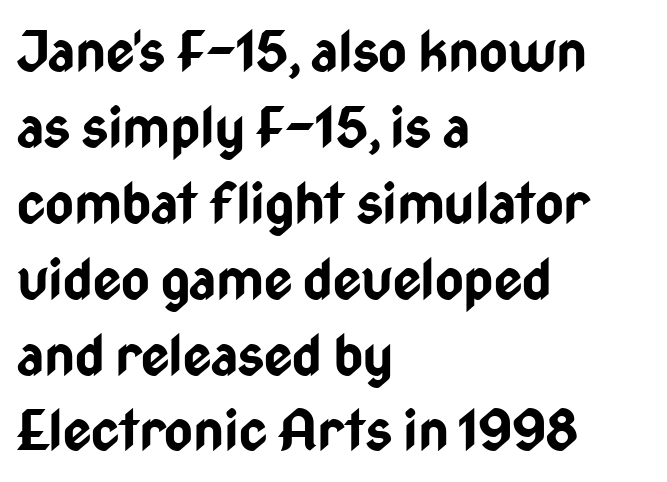
Q: Is the text bold? A: Yes.
Q: Is the text italic (slanted)? A: No, it is upright.
Q: Is the typeface a serif or a sans-serif typeface? A: Sans-serif.
Q: Is the text underlined? A: No.
Q: How is the paragraph aligned? A: Left-aligned.
Q: Is the spacing between letters normal or unusually wide? A: Normal.
Q: Is the spacing between lines tight, normal or loose? A: Normal.
Q: Width (condensed, normal, or wide)? A: Condensed.
Q: Stroke contrast? A: Low.
Q: x-height? A: Medium.
Q: Monospaced? A: No.
